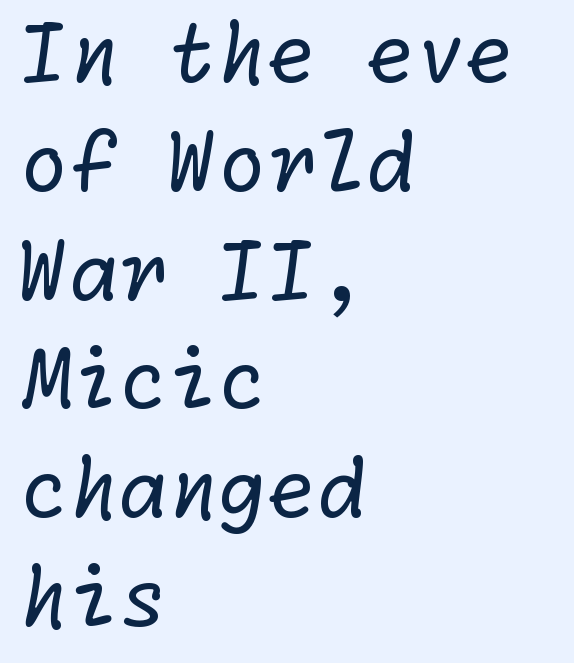
The image shows 80 px regular-weight sans-serif type; set left-aligned, normal line spacing (1.36x), normal letter spacing, not underlined; low stroke contrast and a medium x-height.
